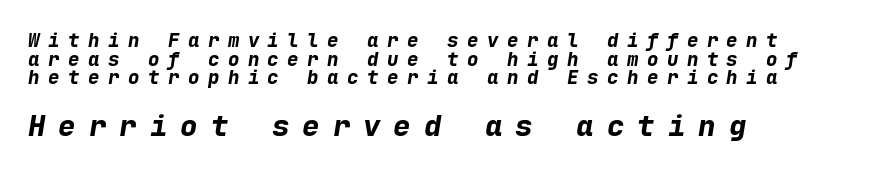
The image shows 29 px bold type, italic (leaning right), monospaced; set left-aligned, tight line spacing (0.98x), unusually wide letter spacing (+0.45 em), not underlined; the second (bottom) block is 1.53x larger; low stroke contrast and a medium x-height.
